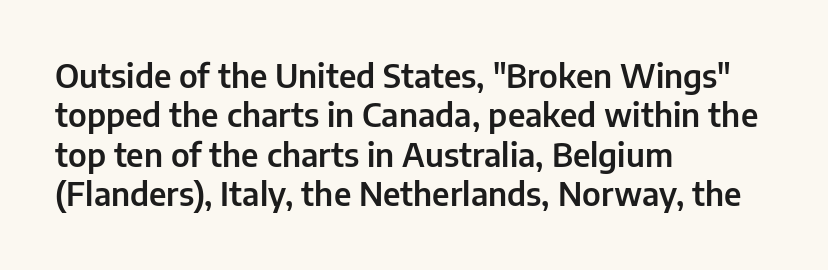
Observe the absence of serifs on each vertical stroke in this sample. Look at the tracking — it's just the regular setting, nothing added. Proportional: the letters do not fall into vertical columns. Underlining? Definitely not there. Caption: multi-line text, flush left, ragged right. Style check: upright.
